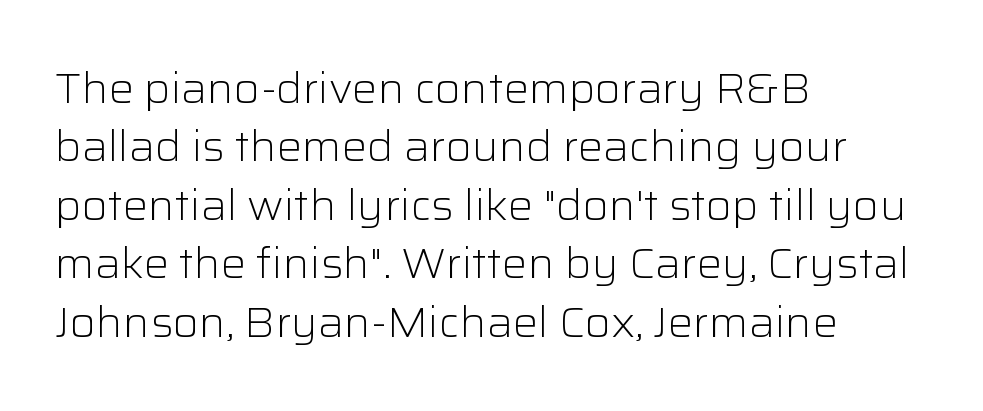
Compared with typical paragraphs, the rows here are spaced about the same. Has an underline been added? It has not. Unlike italic type, these characters show no tilt at all. Nothing unusual about the tracking: characters are spaced as the font intends.
